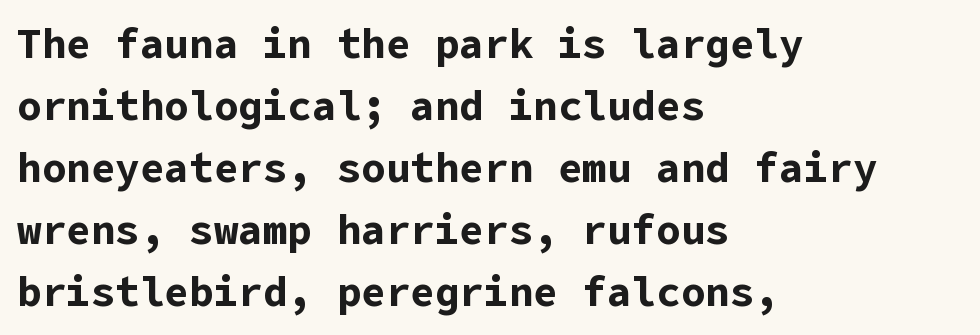
Q: Is the text bold? A: Yes.
Q: Is the text italic (slanted)? A: No, it is upright.
Q: Is the typeface a serif or a sans-serif typeface? A: Sans-serif.
Q: Is the text underlined? A: No.
Q: How is the paragraph aligned? A: Left-aligned.
Q: Is the spacing between letters normal or unusually wide? A: Normal.
Q: Is the spacing between lines tight, normal or loose? A: Normal.
Q: Width (condensed, normal, or wide)? A: Normal.
Q: Stroke contrast? A: Low.
Q: x-height? A: Medium.
